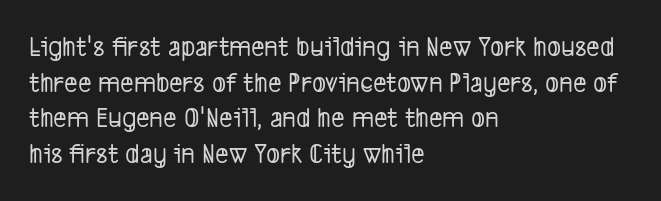
Q: Is the typeface a serif or a sans-serif typeface? A: Sans-serif.
Q: Is the text underlined? A: No.
Q: How is the paragraph aligned? A: Left-aligned.
Q: Is the spacing between letters normal or unusually wide? A: Normal.
Q: Width (condensed, normal, or wide)? A: Condensed.
Q: Stroke contrast? A: Low.
Q: x-height? A: Medium.
Q: Monospaced? A: No.
